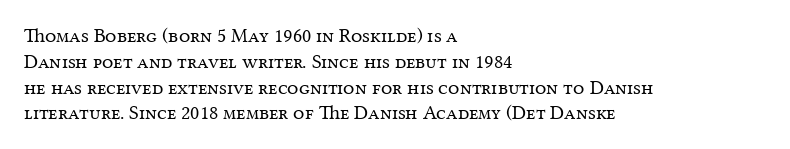
Q: Is the text bold? A: No.
Q: Is the text italic (slanted)? A: No, it is upright.
Q: Is the text underlined? A: No.
Q: How is the paragraph aligned? A: Left-aligned.
Q: Is the spacing between letters normal or unusually wide? A: Normal.
Q: Is the spacing between lines tight, normal or loose? A: Normal.
